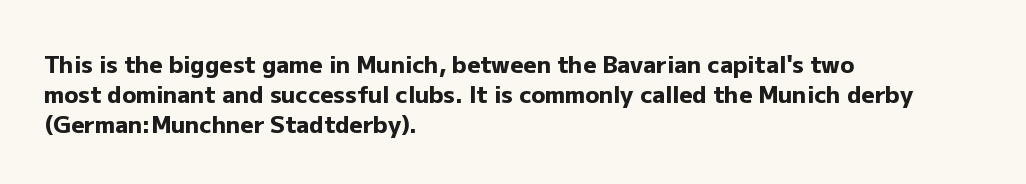
The image shows 23 px bold type, upright; set left-aligned, normal line spacing (1.3x), normal letter spacing, not underlined.
